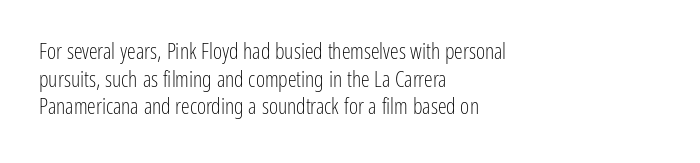
Q: Is the text bold? A: No.
Q: Is the text italic (slanted)? A: No, it is upright.
Q: Is the text underlined? A: No.
Q: How is the paragraph aligned? A: Left-aligned.
Q: Is the spacing between letters normal or unusually wide? A: Normal.
Q: Is the spacing between lines tight, normal or loose? A: Normal.
